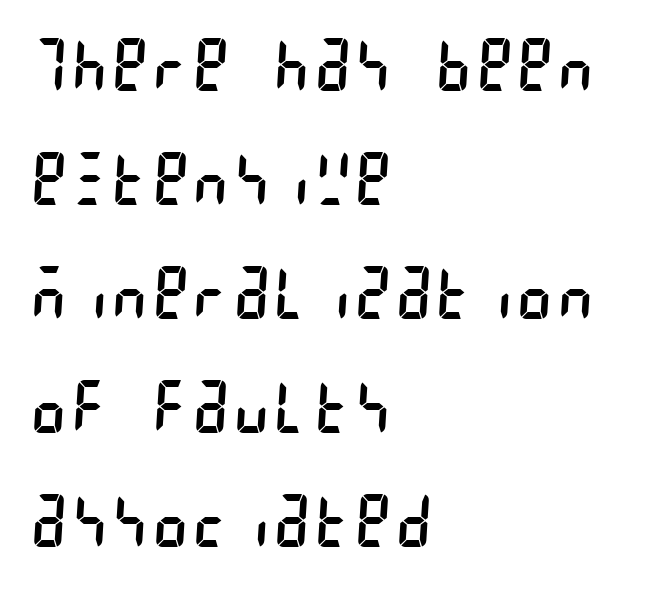
The image shows 70 px regular-weight, condensed sans-serif type; set left-aligned, normal line spacing (1.63x), not underlined; low stroke contrast and a large x-height.
